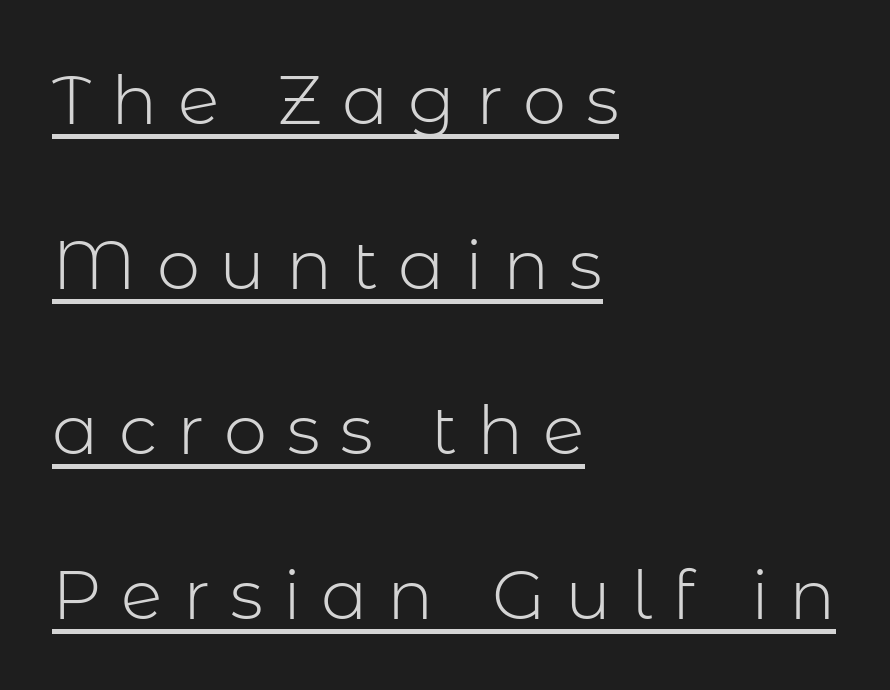
The image shows 69 px light sans-serif type, upright; set left-aligned, loose line spacing (2.39x), unusually wide letter spacing (+0.29 em), underlined; low stroke contrast and a medium x-height.
